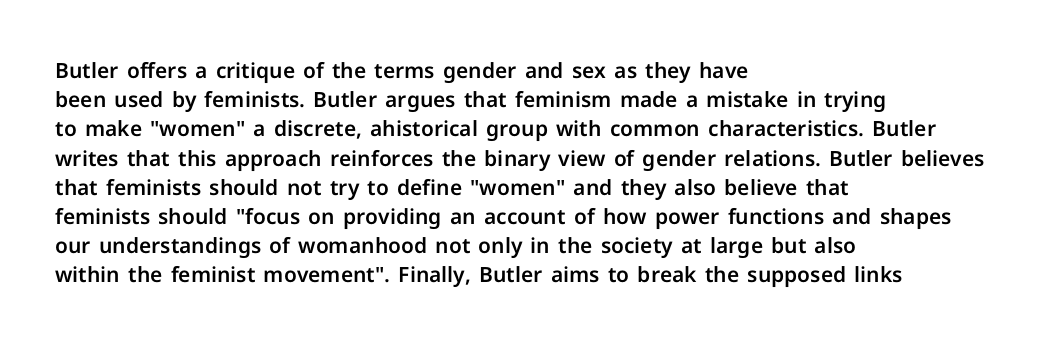
The image shows 21 px text type, upright; set left-aligned, normal line spacing (1.39x), normal letter spacing, not underlined.
